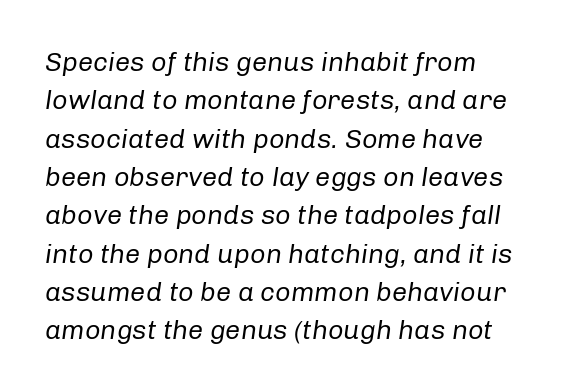
Compared with typical paragraphs, the rows here are spaced about the same. Letters rest on an invisible, unmarked baseline. A typesetter would mark this as italic. These lines are set flush left with a ragged right edge. Caption: face not bold, strokes unweighted.
